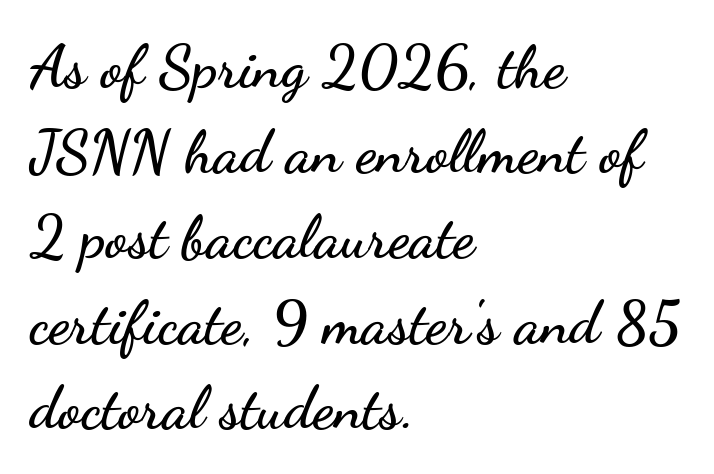
Nope, no serifs anywhere on these letters. This sample has the flowing, uneven cadence of proportional lettering. The horizontal fit of the characters is conventional and even. Short and long lines alike share a common starting point at left.
